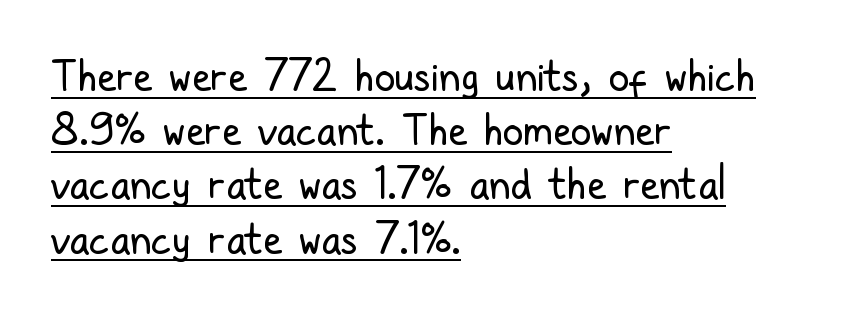
Q: Is the text bold? A: No.
Q: Is the text italic (slanted)? A: No, it is upright.
Q: Is the typeface a serif or a sans-serif typeface? A: Sans-serif.
Q: Is the text underlined? A: Yes.
Q: How is the paragraph aligned? A: Left-aligned.
Q: Is the spacing between letters normal or unusually wide? A: Normal.
Q: Is the spacing between lines tight, normal or loose? A: Normal.
Q: Width (condensed, normal, or wide)? A: Condensed.
Q: Stroke contrast? A: Low.
Q: x-height? A: Medium.
Q: Monospaced? A: No.
